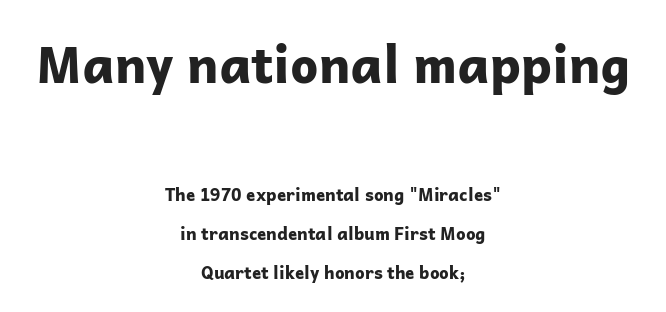
Does the copy run flush right? No — it is centered line by line. Line spacing here is loose. The glyphs have the mass of a bold cut. The type family on display is of the sans-serif kind.
